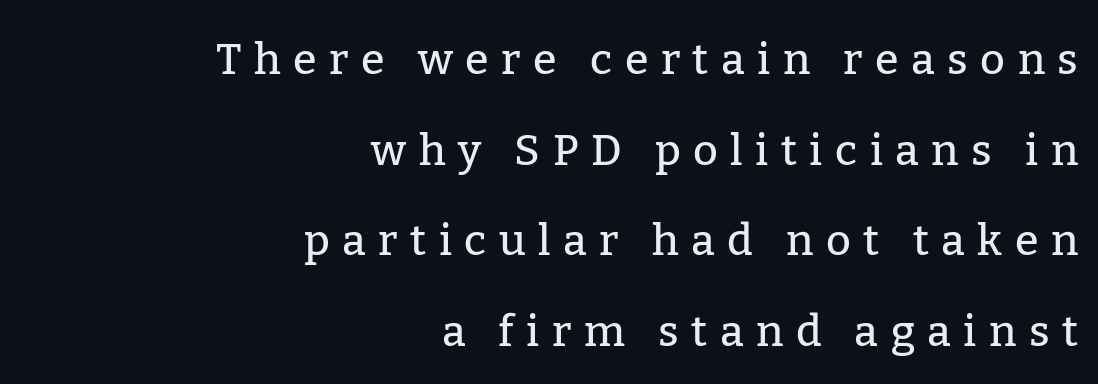
The image shows 43 px serif type, upright; set right-aligned, loose line spacing (2.11x), unusually wide letter spacing (+0.29 em), not underlined; low stroke contrast and a medium x-height.
